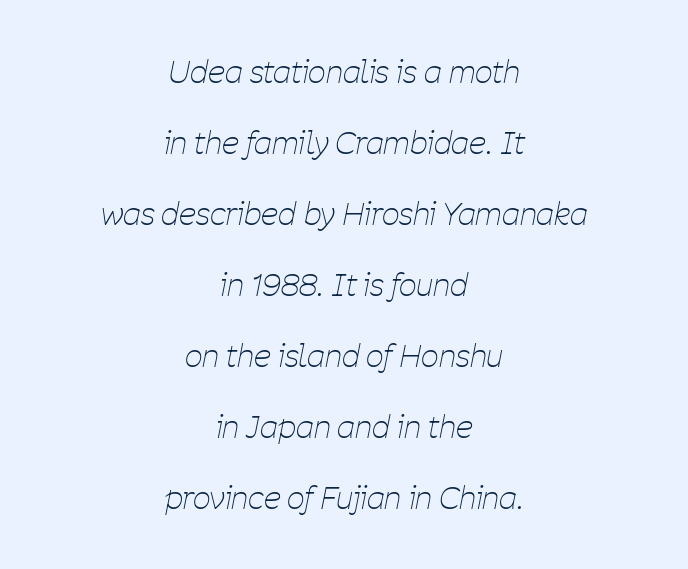
The image shows 31 px thin, condensed type, italic (leaning right); set centered, loose line spacing (2.29x), normal letter spacing, not underlined; low stroke contrast and a medium x-height.
